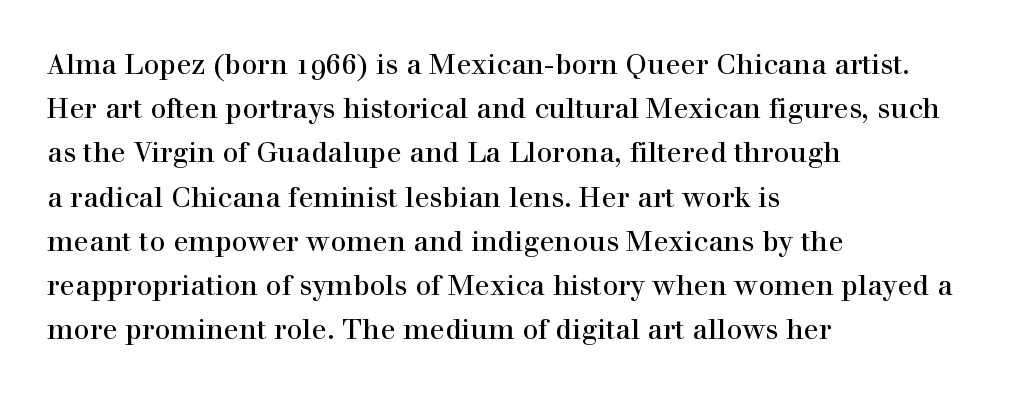
The image shows 28 px serif type, upright; set left-aligned, normal line spacing (1.58x), normal letter spacing, not underlined; a medium x-height.
